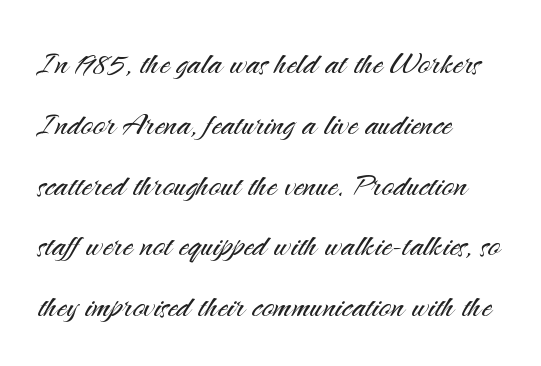
Q: Is the text bold? A: No.
Q: Is the text italic (slanted)? A: Yes.
Q: Is the typeface a serif or a sans-serif typeface? A: Sans-serif.
Q: Is the text underlined? A: No.
Q: How is the paragraph aligned? A: Left-aligned.
Q: Is the spacing between letters normal or unusually wide? A: Normal.
Q: Is the spacing between lines tight, normal or loose? A: Normal.
Q: Width (condensed, normal, or wide)? A: Normal.
Q: Stroke contrast? A: Medium.
Q: x-height? A: Small.
Q: Monospaced? A: No.
